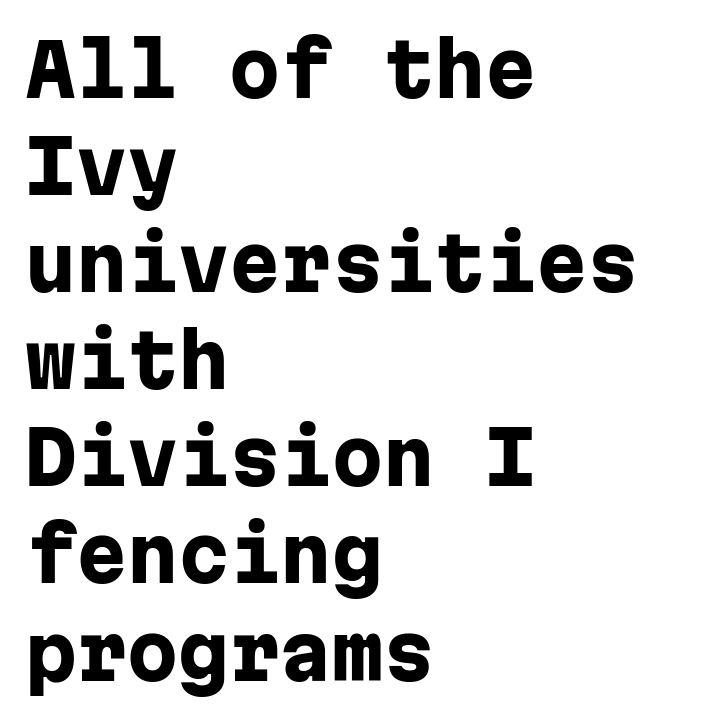
Q: Is the text bold? A: Yes.
Q: Is the text italic (slanted)? A: No, it is upright.
Q: Is the typeface a serif or a sans-serif typeface? A: Sans-serif.
Q: Is the text underlined? A: No.
Q: How is the paragraph aligned? A: Left-aligned.
Q: Is the spacing between letters normal or unusually wide? A: Normal.
Q: Is the spacing between lines tight, normal or loose? A: Normal.
Q: Width (condensed, normal, or wide)? A: Normal.
Q: Stroke contrast? A: Low.
Q: x-height? A: Medium.
Q: Monospaced? A: Yes.
